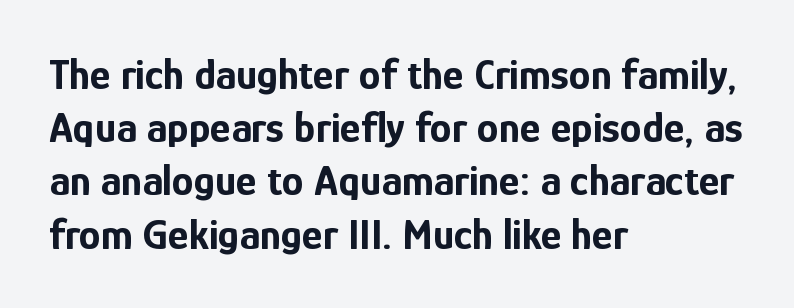
The image shows 44 px bold, condensed sans-serif type, upright; set left-aligned, line spacing 1.21x, normal letter spacing, not underlined; low stroke contrast and a medium x-height.
